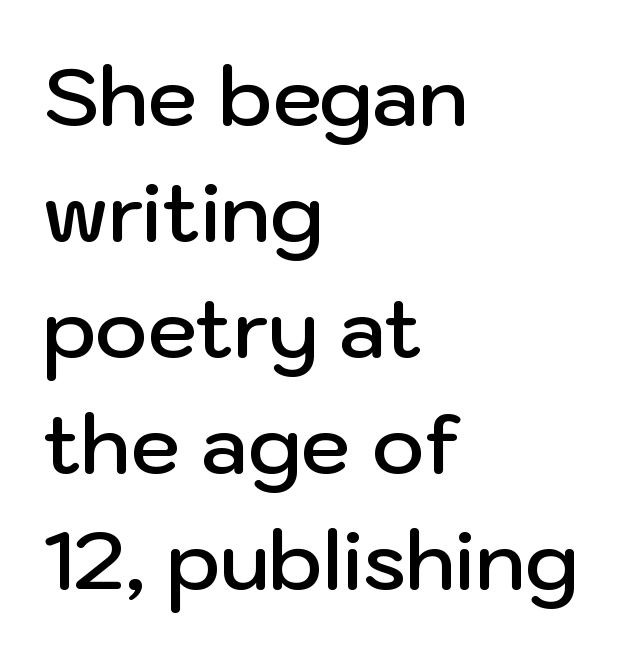
One-word summary of the alignment: left. Inter-character spacing is left at the font's built-in metrics. Does the lettering tilt? It doesn't — this is upright. Whoever set this chose a conventional vertical rhythm. Unmarked baselines from the first word to the last.
